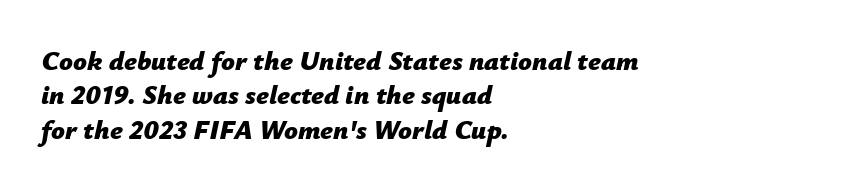
The image shows 27 px bold type, italic (leaning right); set left-aligned, normal line spacing (1.27x), normal letter spacing, not underlined.
